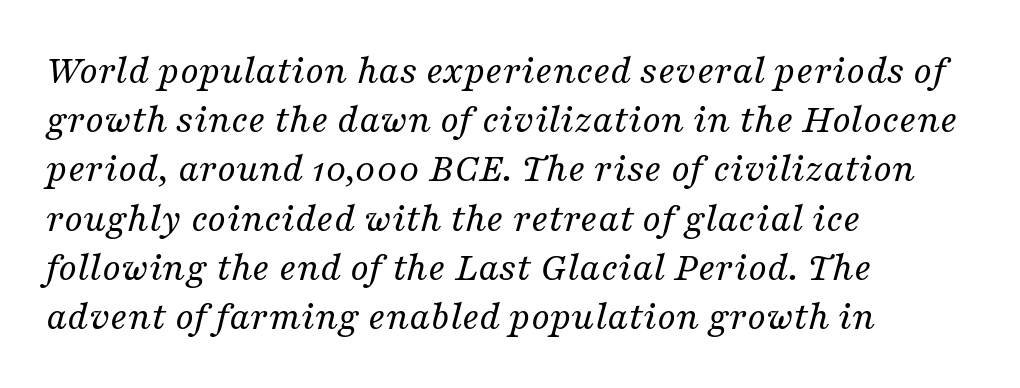
Italic? Definitely — the glyphs are oblique. The horizontal fit of the characters is conventional and even. The paragraph shown leans on its left margin. The face used here is seriffed, in the tradition of book romans. The glyphs are unaccompanied by any horizontal stroke below them.
